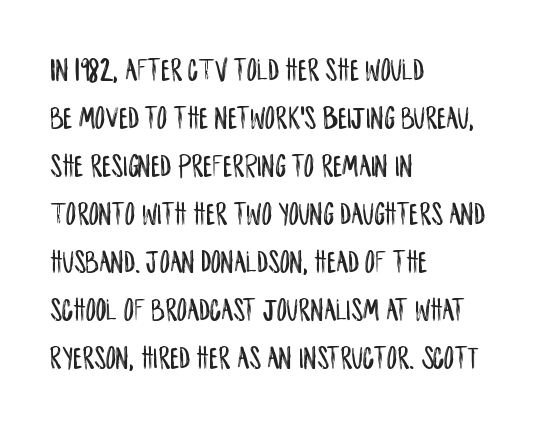
The image shows 32 px condensed sans-serif type, upright; set left-aligned, normal line spacing (1.5x), normal letter spacing, not underlined; low stroke contrast and a large x-height.
